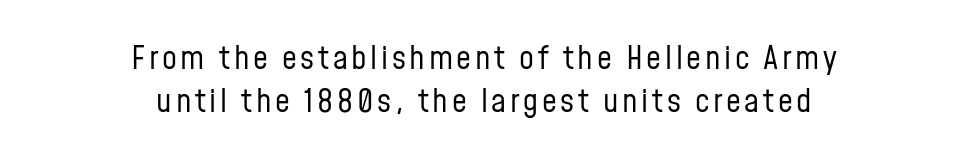
Q: Is the text bold? A: No.
Q: Is the text italic (slanted)? A: No, it is upright.
Q: Is the typeface a serif or a sans-serif typeface? A: Sans-serif.
Q: Is the text underlined? A: No.
Q: How is the paragraph aligned? A: Centered.
Q: Is the spacing between lines tight, normal or loose? A: Normal.
Q: Width (condensed, normal, or wide)? A: Condensed.
Q: Stroke contrast? A: Low.
Q: x-height? A: Medium.
Q: Monospaced? A: No.
